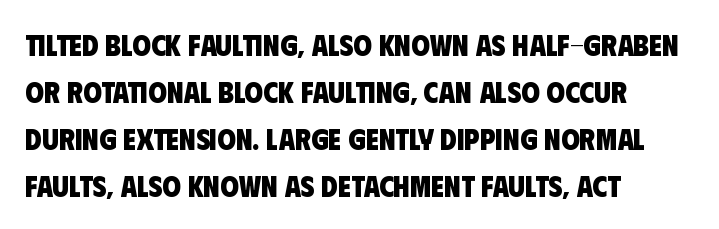
Q: Is the text bold? A: Yes.
Q: Is the typeface a serif or a sans-serif typeface? A: Sans-serif.
Q: Is the text underlined? A: No.
Q: How is the paragraph aligned? A: Left-aligned.
Q: Is the spacing between letters normal or unusually wide? A: Normal.
Q: Is the spacing between lines tight, normal or loose? A: Normal.
Q: Width (condensed, normal, or wide)? A: Condensed.
Q: Stroke contrast? A: Low.
Q: x-height? A: Large.
Q: Monospaced? A: No.
